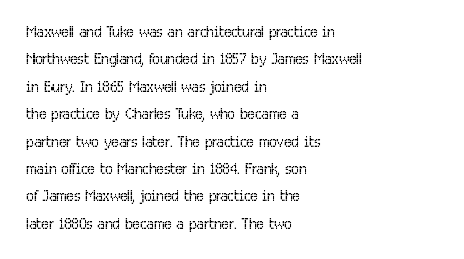
The image shows 20 px text type, upright; set left-aligned, normal line spacing (1.37x), normal letter spacing, not underlined.
